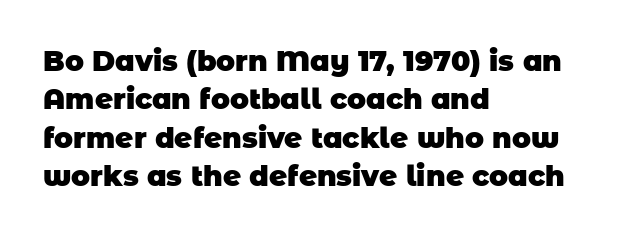
The image shows 28 px heavy sans-serif type; set left-aligned, normal line spacing (1.37x), normal letter spacing, not underlined; low stroke contrast and a large x-height.
